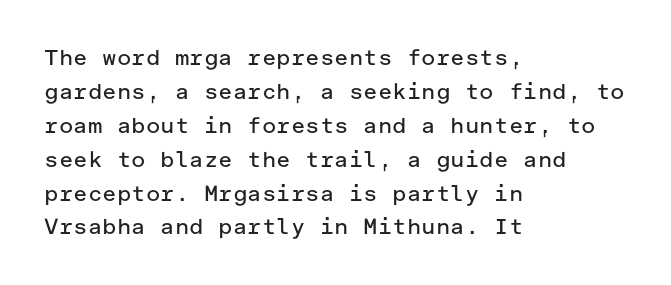
These lines stack with their left ends in a neat column. Any mark beneath the type? The region is blank. Short note: letters normally spaced. The type sits square on the baseline with zero lean.
